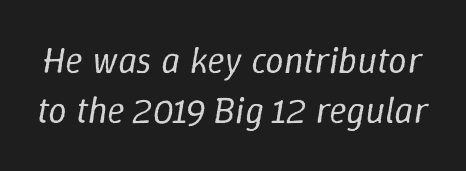
{"italic": "yes", "lean": "right", "slant_degrees": 9, "bold": "no", "weight": "regular", "width": "normal", "stroke_contrast": "low", "x_height": "medium", "monospaced": "no", "underline": "no", "line_spacing": "normal", "line_spacing_ratio": 1.36, "letter_spacing": "normal", "letter_spacing_em": 0.0, "glyph_px": 37}
